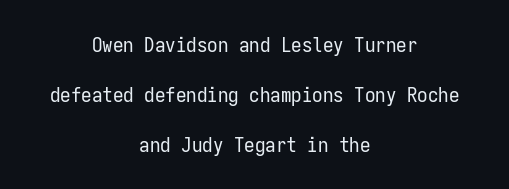
Q: Is the text bold? A: No.
Q: Is the text italic (slanted)? A: No, it is upright.
Q: Is the text underlined? A: No.
Q: How is the paragraph aligned? A: Centered.
Q: Is the spacing between letters normal or unusually wide? A: Normal.
Q: Is the spacing between lines tight, normal or loose? A: Loose.
